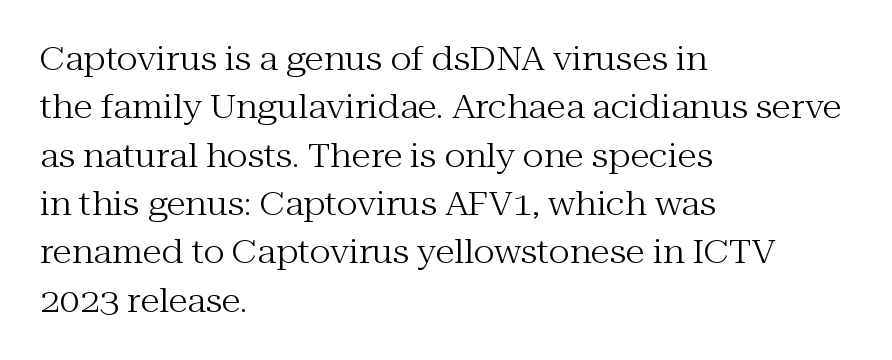
Q: Is the text bold? A: No.
Q: Is the text italic (slanted)? A: No, it is upright.
Q: Is the typeface a serif or a sans-serif typeface? A: Serif.
Q: Is the text underlined? A: No.
Q: How is the paragraph aligned? A: Left-aligned.
Q: Is the spacing between letters normal or unusually wide? A: Normal.
Q: Is the spacing between lines tight, normal or loose? A: Normal.
Q: Width (condensed, normal, or wide)? A: Normal.
Q: Stroke contrast? A: Medium.
Q: x-height? A: Medium.
Q: Monospaced? A: No.
